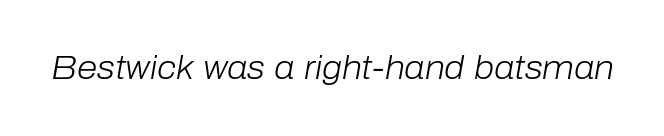
Q: Is the text bold? A: No.
Q: Is the text italic (slanted)? A: Yes, it leans right by about 10 degrees.
Q: Is the text underlined? A: No.
Q: Is the spacing between letters normal or unusually wide? A: Normal.
Q: Width (condensed, normal, or wide)? A: Normal.
Q: Stroke contrast? A: Low.
Q: x-height? A: Medium.
Q: Monospaced? A: No.
